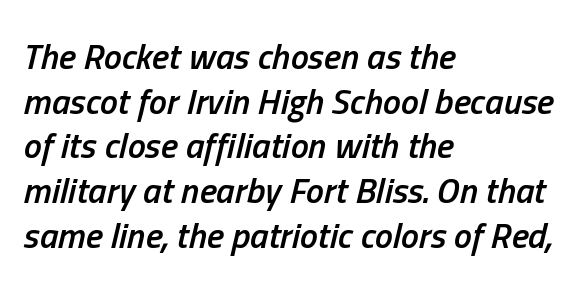
How are the letters spaced? Ordinarily, with no added tracking. Every character sits at an angle, as italics do. The passage shown is semibold, sitting just below true bold. Is the block centered? No — it sits flush against the left margin. Proportional: the letters do not fall into vertical columns.
